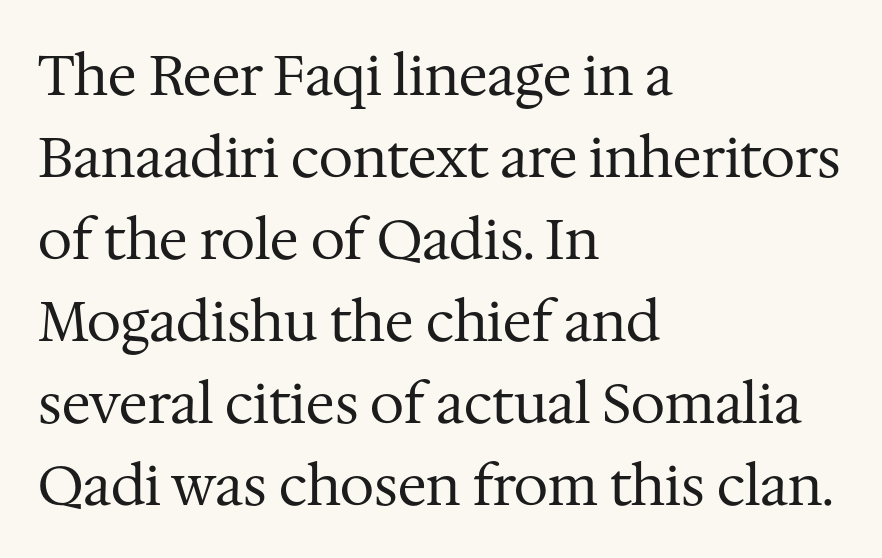
{"serif": "yes", "italic": "no", "bold": "no", "weight": "regular", "width": "normal", "stroke_contrast": "medium", "x_height": "medium", "monospaced": "no", "underline": "no", "align": "left", "line_spacing": "normal", "line_spacing_ratio": 1.49, "letter_spacing": "normal", "letter_spacing_em": 0.0, "glyph_px": 55}
